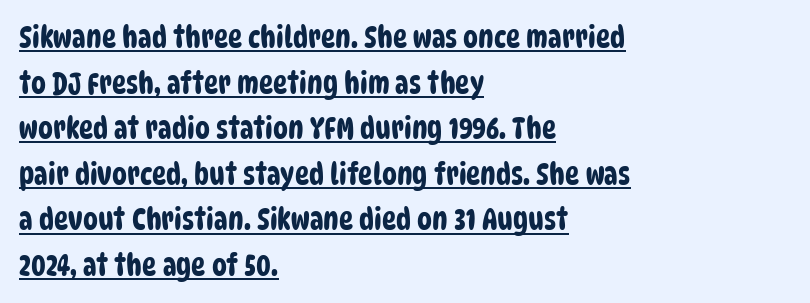
{"serif": "no", "width": "condensed", "stroke_contrast": "low", "x_height": "large", "monospaced": "no", "underline": "yes", "align": "left", "line_spacing": "normal", "line_spacing_ratio": 1.52, "letter_spacing": "normal", "letter_spacing_em": 0.0, "glyph_px": 30}
